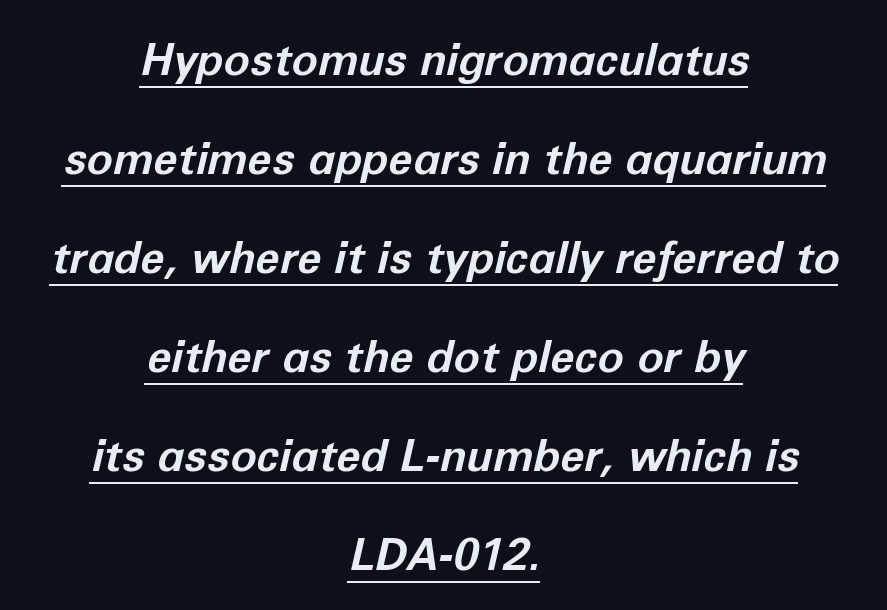
Q: Is the text bold? A: Yes.
Q: Is the text italic (slanted)? A: Yes, it leans right by about 12 degrees.
Q: Is the text underlined? A: Yes.
Q: How is the paragraph aligned? A: Centered.
Q: Is the spacing between letters normal or unusually wide? A: Normal.
Q: Is the spacing between lines tight, normal or loose? A: Loose.
Q: Width (condensed, normal, or wide)? A: Normal.
Q: Stroke contrast? A: Low.
Q: x-height? A: Medium.
Q: Monospaced? A: No.
